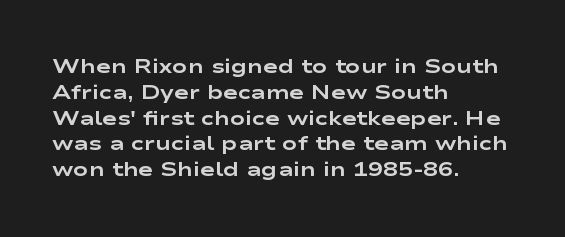
A typesetter would call this zero additional tracking. A classic flush-left, rag-right setting is used for this passage. The letters stand upright; this is a roman face. The glyphs are unaccompanied by any horizontal stroke below them. Line spacing here is normal.
